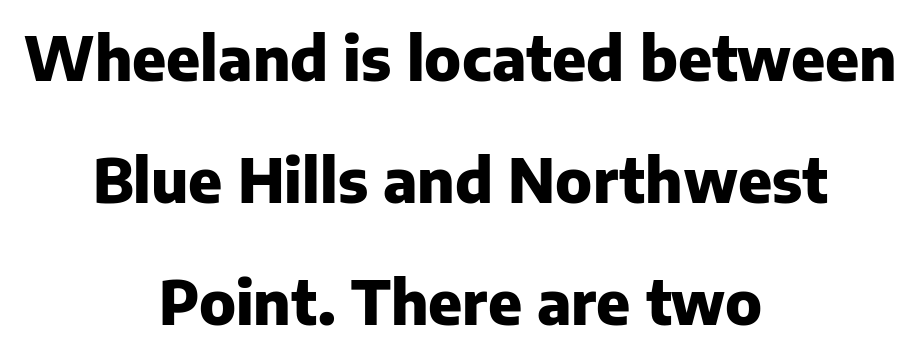
{"serif": "no", "italic": "no", "bold": "yes", "weight": "heavy", "width": "normal", "stroke_contrast": "low", "x_height": "medium", "monospaced": "no", "underline": "no", "align": "center", "line_spacing": "loose", "line_spacing_ratio": 2.03, "letter_spacing": "normal", "letter_spacing_em": 0.0, "glyph_px": 60}
